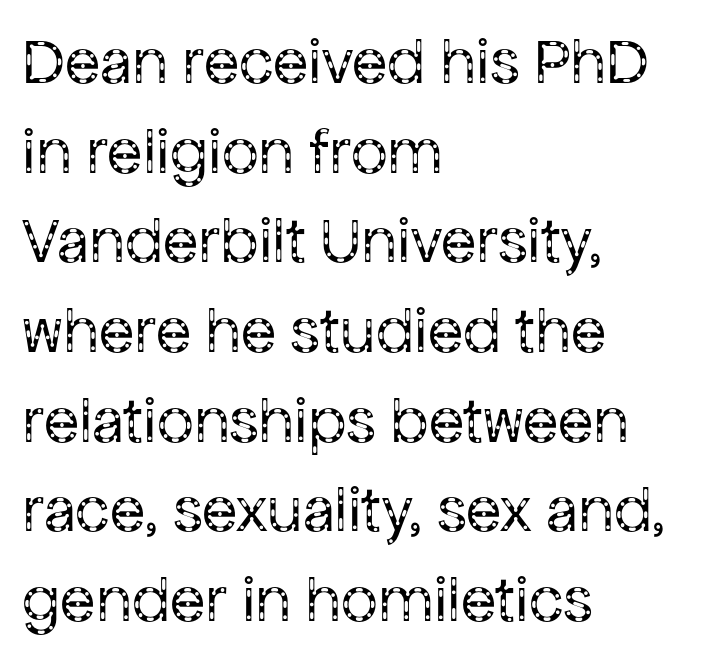
Q: Is the text bold? A: No.
Q: Is the text italic (slanted)? A: No, it is upright.
Q: Is the typeface a serif or a sans-serif typeface? A: Sans-serif.
Q: Is the text underlined? A: No.
Q: How is the paragraph aligned? A: Left-aligned.
Q: Is the spacing between letters normal or unusually wide? A: Normal.
Q: Is the spacing between lines tight, normal or loose? A: Normal.
Q: Width (condensed, normal, or wide)? A: Normal.
Q: Stroke contrast? A: Low.
Q: x-height? A: Medium.
Q: Monospaced? A: No.
